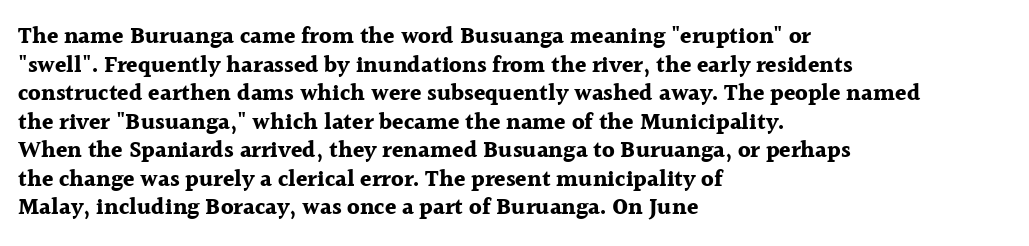
Q: Is the text bold? A: Yes.
Q: Is the text italic (slanted)? A: No, it is upright.
Q: Is the text underlined? A: No.
Q: How is the paragraph aligned? A: Left-aligned.
Q: Is the spacing between letters normal or unusually wide? A: Normal.
